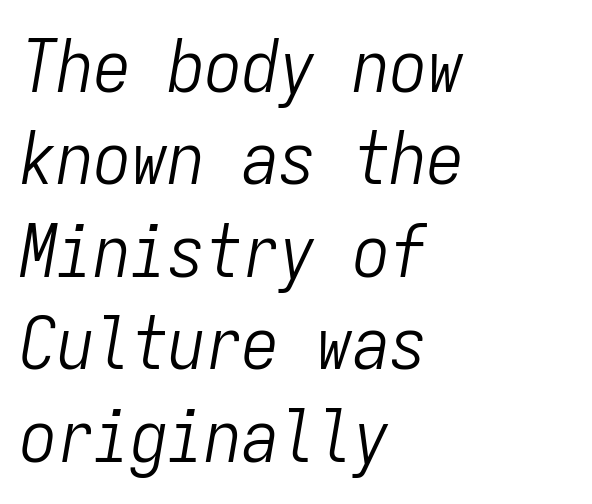
The image shows 74 px light, condensed type, italic (leaning right), monospaced; set left-aligned, normal line spacing (1.25x), normal letter spacing, not underlined; low stroke contrast and a medium x-height.
